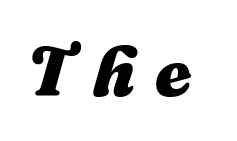
The image shows 70 px heavy type, italic (leaning right); set unusually wide letter spacing (+0.29 em), not underlined; medium stroke contrast and a medium x-height.
